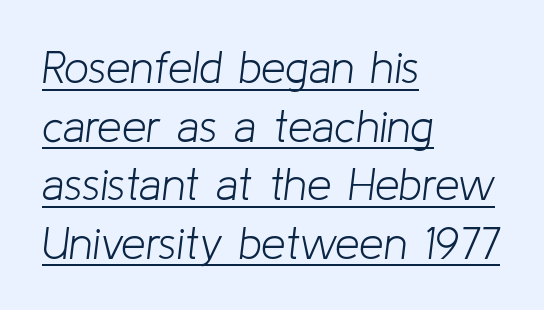
{"italic": "yes", "lean": "right", "slant_degrees": 8, "bold": "no", "weight": "light", "width": "normal", "stroke_contrast": "low", "x_height": "medium", "monospaced": "no", "underline": "yes", "align": "left", "line_spacing": "normal", "line_spacing_ratio": 1.33, "letter_spacing": "normal", "letter_spacing_em": 0.0, "glyph_px": 44}
